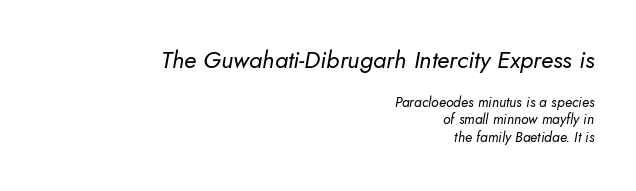
Q: Is the text bold? A: No.
Q: Is the text italic (slanted)? A: Yes, it leans right by about 10 degrees.
Q: Is the text underlined? A: No.
Q: How is the paragraph aligned? A: Right-aligned.
Q: Is the spacing between letters normal or unusually wide? A: Normal.
Q: Is the spacing between lines tight, normal or loose? A: Normal.
Q: Which block of text is set in a larger size, the first (top) or the second (bottom)? A: The first (top) one.
